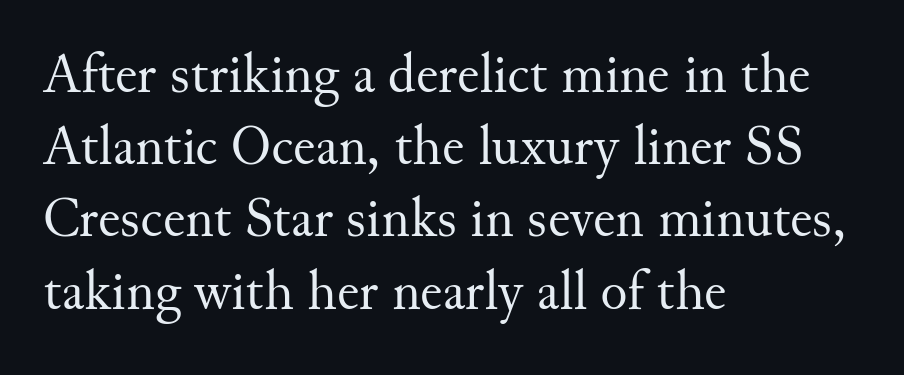
The image shows 56 px regular-weight serif type, upright; set left-aligned, normal line spacing (1.29x), normal letter spacing, not underlined; medium stroke contrast and a small x-height.
